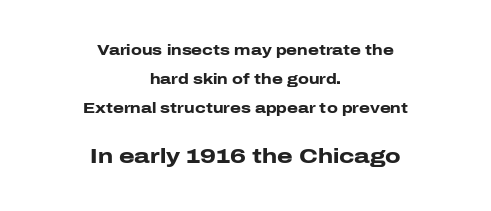
Q: Is the text bold? A: Yes.
Q: Is the text italic (slanted)? A: No, it is upright.
Q: Is the text underlined? A: No.
Q: How is the paragraph aligned? A: Centered.
Q: Is the spacing between letters normal or unusually wide? A: Normal.
Q: Is the spacing between lines tight, normal or loose? A: Loose.
Q: Which block of text is set in a larger size, the first (top) or the second (bottom)? A: The second (bottom) one.
